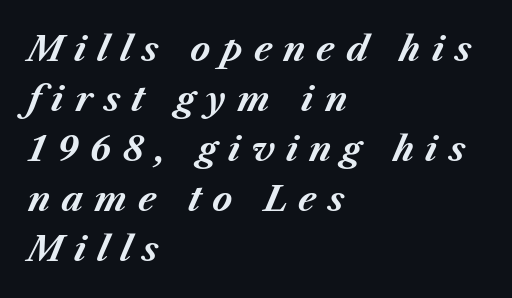
The image shows 34 px bold type, italic (leaning right); set left-aligned, normal line spacing (1.47x), unusually wide letter spacing (+0.32 em), not underlined; medium stroke contrast and a medium x-height.
